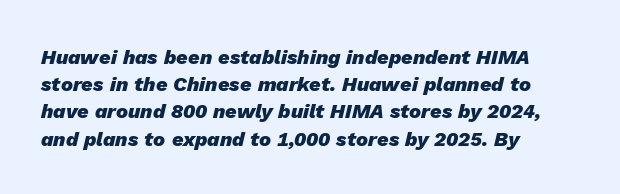
Q: Is the text bold? A: Yes.
Q: Is the text italic (slanted)? A: Yes, it leans right by about 13 degrees.
Q: Is the text underlined? A: No.
Q: How is the paragraph aligned? A: Left-aligned.
Q: Is the spacing between letters normal or unusually wide? A: Normal.
Q: Is the spacing between lines tight, normal or loose? A: Normal.
